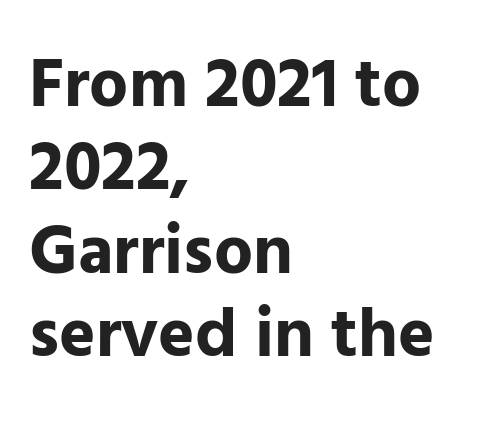
Unmarked baselines from the first word to the last. The paragraph has a hard left edge and a soft right edge. Between one letter and the next there's only the usual sliver of space. Here the designer chose a conventional face with non-uniform glyph widths. Strong, thick strokes mark this as bold type. Typographically, this falls in the sans-serif category.
